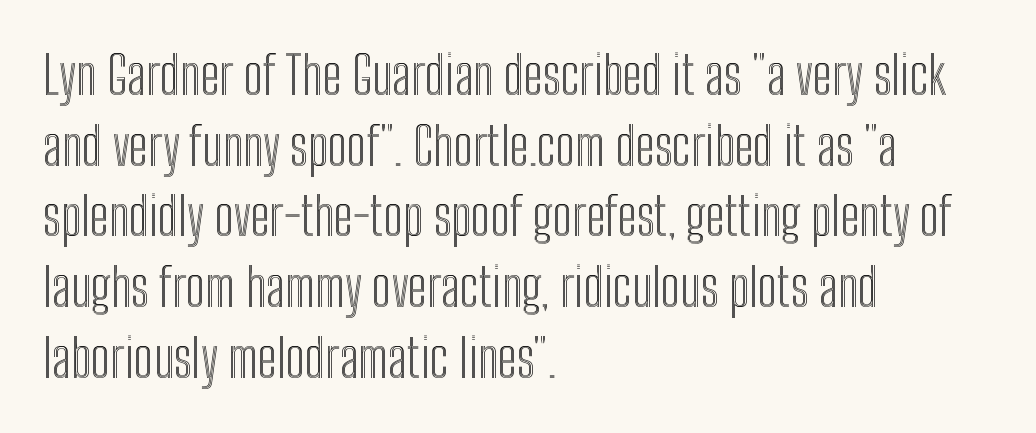
{"italic": "no", "width": "condensed", "x_height": "medium", "monospaced": "no", "underline": "no", "align": "left", "line_spacing": "normal", "line_spacing_ratio": 1.36, "letter_spacing": "normal", "letter_spacing_em": 0.0, "glyph_px": 52}
